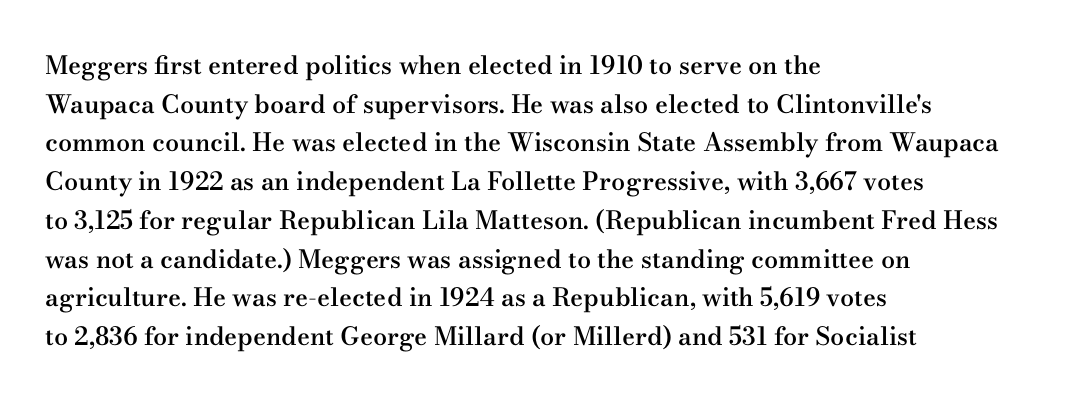
Quick note: underline off. The passage is arranged the way most books set body copy — flush left. Quick note: interline space is typical. Posture: vertical. The letters sit at their default tracking, neither squeezed nor spread.
